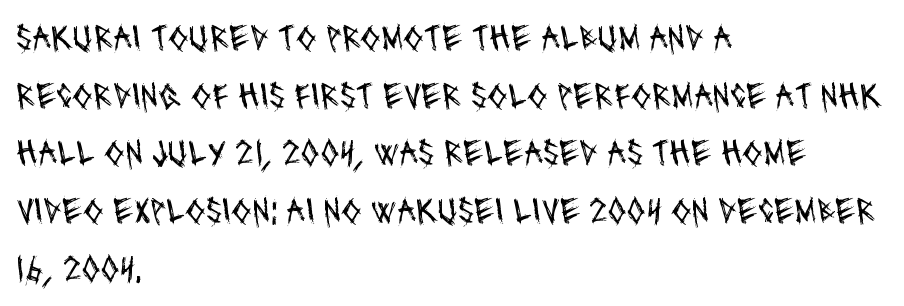
Q: Is the text bold? A: No.
Q: Is the typeface a serif or a sans-serif typeface? A: Sans-serif.
Q: Is the text underlined? A: No.
Q: How is the paragraph aligned? A: Left-aligned.
Q: Is the spacing between letters normal or unusually wide? A: Normal.
Q: Is the spacing between lines tight, normal or loose? A: Normal.
Q: Width (condensed, normal, or wide)? A: Condensed.
Q: Stroke contrast? A: Medium.
Q: x-height? A: Large.
Q: Monospaced? A: No.
